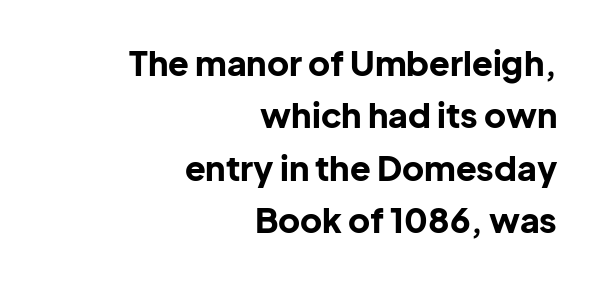
The image shows 34 px bold sans-serif type, upright; set right-aligned, normal line spacing (1.54x), normal letter spacing, not underlined; low stroke contrast and a medium x-height.
